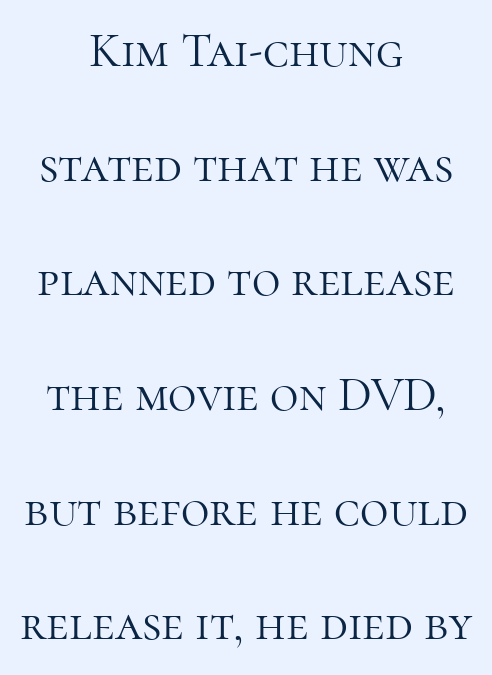
Q: Is the text bold? A: No.
Q: Is the text italic (slanted)? A: No, it is upright.
Q: Is the typeface a serif or a sans-serif typeface? A: Serif.
Q: Is the text underlined? A: No.
Q: How is the paragraph aligned? A: Centered.
Q: Is the spacing between letters normal or unusually wide? A: Normal.
Q: Is the spacing between lines tight, normal or loose? A: Loose.
Q: Width (condensed, normal, or wide)? A: Normal.
Q: Stroke contrast? A: High.
Q: x-height? A: Medium.
Q: Monospaced? A: No.
